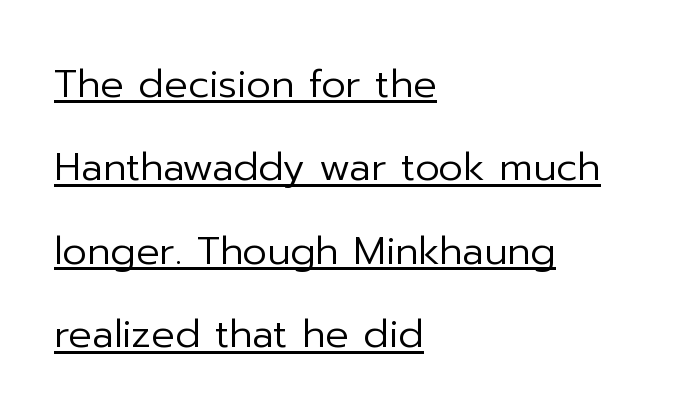
Here the designer chose a conventional face with non-uniform glyph widths. No extra tracking has been applied to these lines. Notice how a bar underscores the lettering throughout. Posture: vertical. Weight: regular or lighter. Interline gaps are noticeably wide in this sample.
